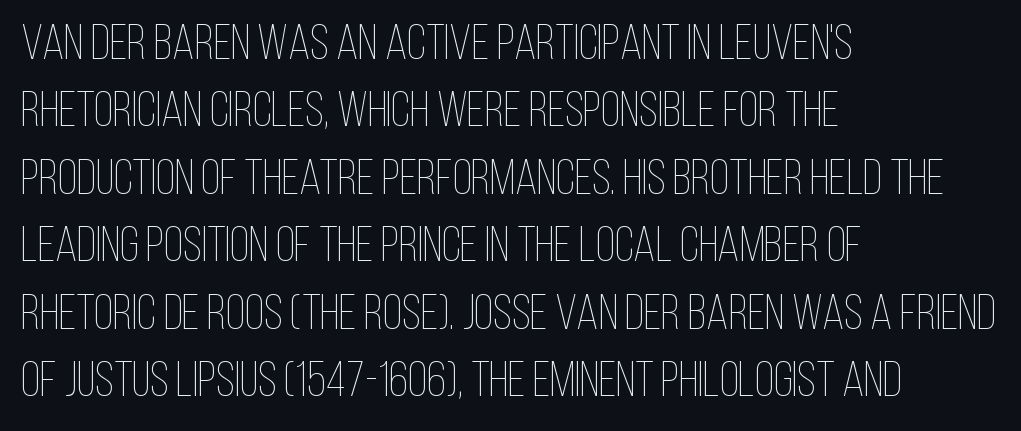
Q: Is the text bold? A: No.
Q: Is the text italic (slanted)? A: No, it is upright.
Q: Is the text underlined? A: No.
Q: How is the paragraph aligned? A: Left-aligned.
Q: Is the spacing between letters normal or unusually wide? A: Normal.
Q: Is the spacing between lines tight, normal or loose? A: Normal.
Q: Width (condensed, normal, or wide)? A: Condensed.
Q: Stroke contrast? A: Low.
Q: x-height? A: Large.
Q: Monospaced? A: No.
